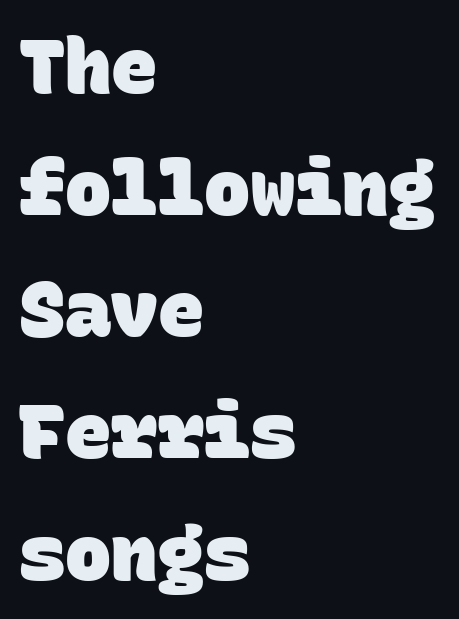
The image shows 77 px heavy sans-serif type, monospaced; set left-aligned, normal line spacing (1.58x), normal letter spacing, not underlined; low stroke contrast and a large x-height.
